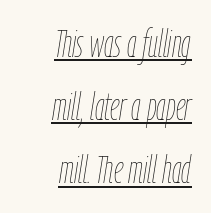
{"italic": "yes", "lean": "right", "slant_degrees": 9, "bold": "no", "weight": "thin", "width": "condensed", "stroke_contrast": "low", "x_height": "medium", "monospaced": "no", "underline": "yes", "align": "right", "line_spacing": "normal", "line_spacing_ratio": 1.66, "letter_spacing": "normal", "letter_spacing_em": 0.0, "glyph_px": 38}
